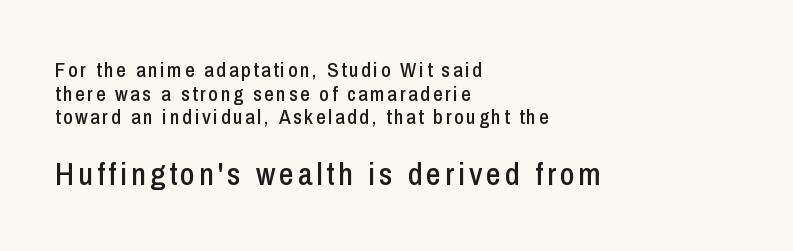
{"serif": "no", "italic": "no", "width": "condensed", "stroke_contrast": "low", "x_height": "medium", "monospaced": "no", "underline": "no", "align": "left", "line_spacing": "tight", "line_spacing_ratio": 1.12, "larger_block": "second", "size_ratio": 1.52, "glyph_px": 32}
